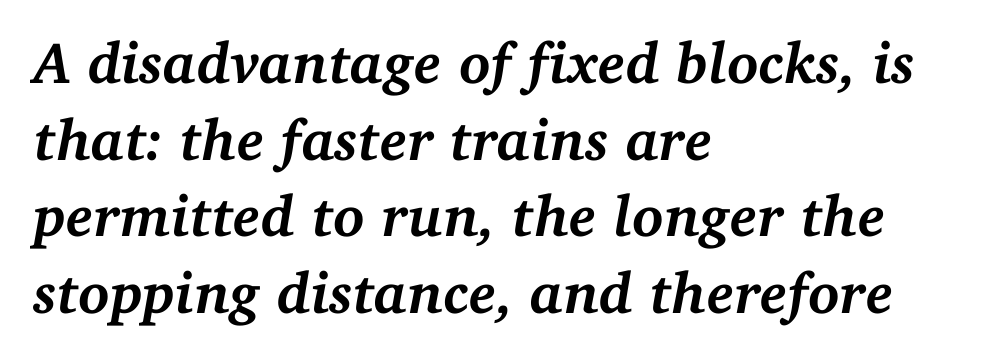
{"serif": "yes", "italic": "yes", "lean": "right", "slant_degrees": 11, "bold": "yes", "weight": "semibold", "width": "normal", "stroke_contrast": "medium", "x_height": "medium", "monospaced": "no", "underline": "no", "align": "left", "line_spacing": "normal", "line_spacing_ratio": 1.32, "letter_spacing": "normal", "letter_spacing_em": 0.0, "glyph_px": 58}
